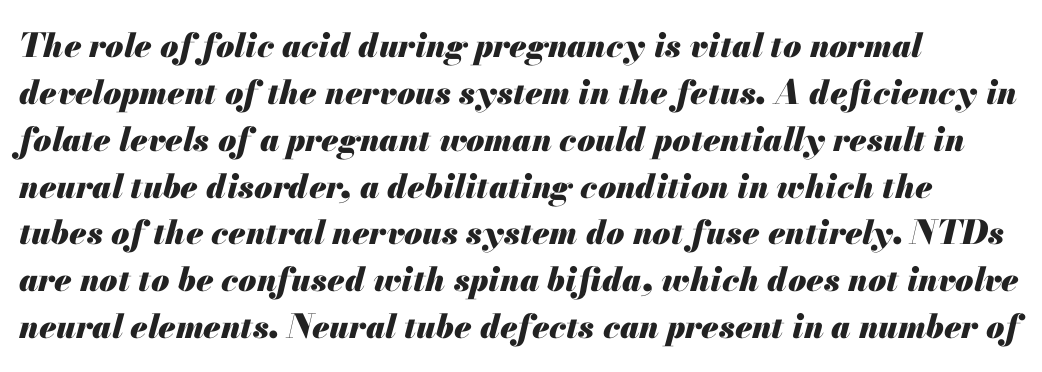
Q: Is the text bold? A: Yes.
Q: Is the text italic (slanted)? A: Yes, it leans right by about 13 degrees.
Q: Is the text underlined? A: No.
Q: How is the paragraph aligned? A: Left-aligned.
Q: Is the spacing between letters normal or unusually wide? A: Normal.
Q: Is the spacing between lines tight, normal or loose? A: Normal.
Q: Width (condensed, normal, or wide)? A: Normal.
Q: Stroke contrast? A: Medium.
Q: x-height? A: Small.
Q: Monospaced? A: No.
